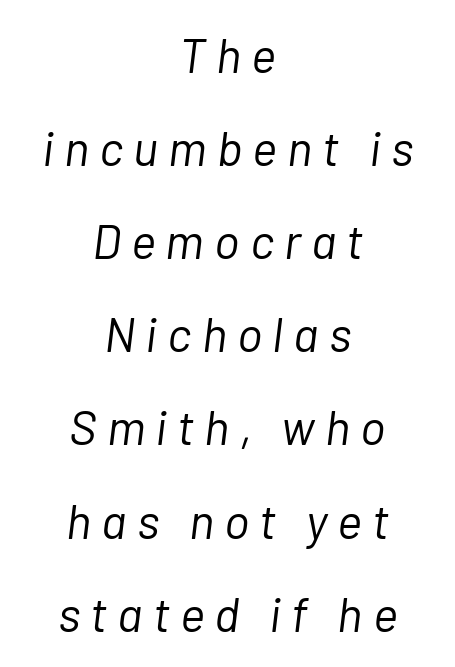
{"italic": "yes", "lean": "right", "slant_degrees": 7, "bold": "no", "weight": "light", "width": "normal", "stroke_contrast": "low", "x_height": "medium", "monospaced": "no", "underline": "no", "align": "center", "line_spacing": "loose", "line_spacing_ratio": 1.94, "letter_spacing": "wide", "letter_spacing_em": 0.21, "glyph_px": 48}
